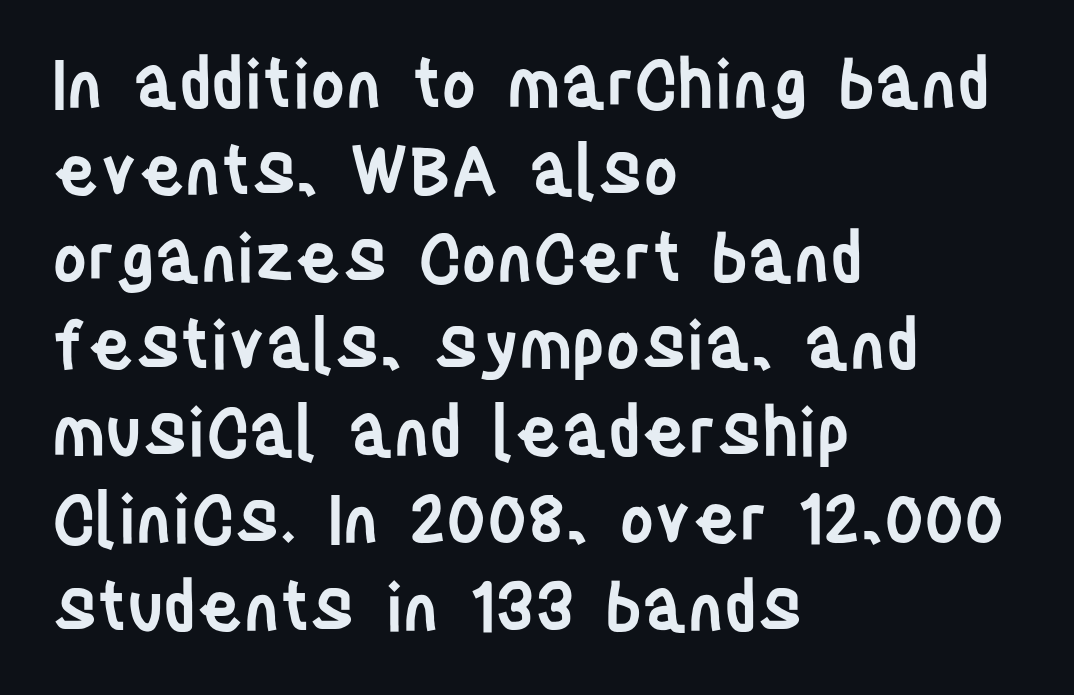
{"serif": "no", "italic": "no", "bold": "semi", "weight": "semibold", "width": "condensed", "stroke_contrast": "low", "x_height": "large", "monospaced": "no", "underline": "no", "align": "left", "line_spacing": "normal", "line_spacing_ratio": 1.3, "letter_spacing": "normal", "letter_spacing_em": 0.0, "glyph_px": 67}
